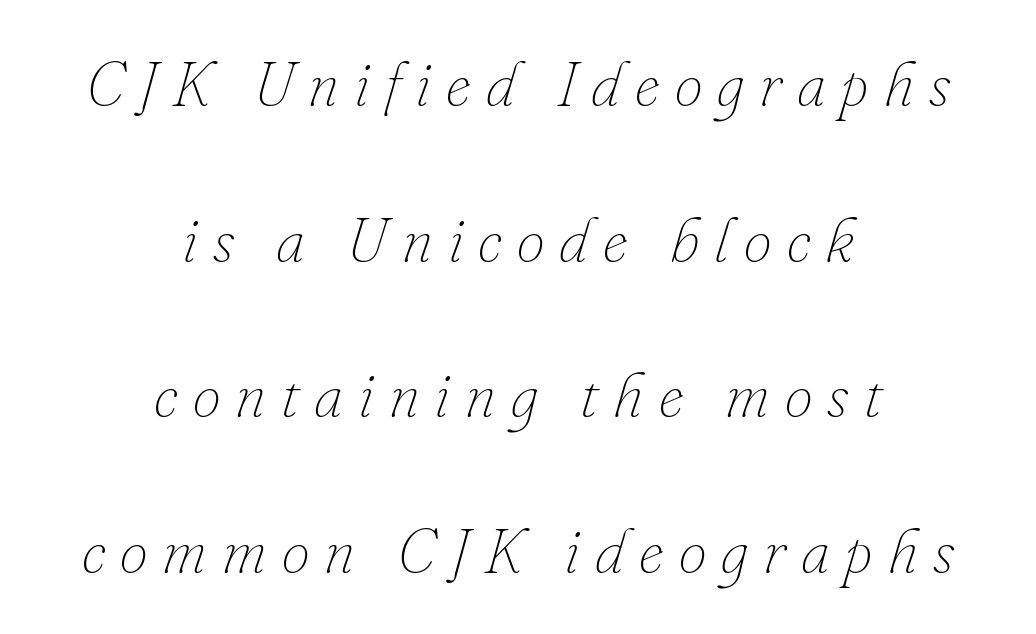
The image shows 63 px thin type, italic (leaning right); set centered, loose line spacing (2.47x), unusually wide letter spacing (+0.24 em), not underlined; low stroke contrast and a small x-height.
